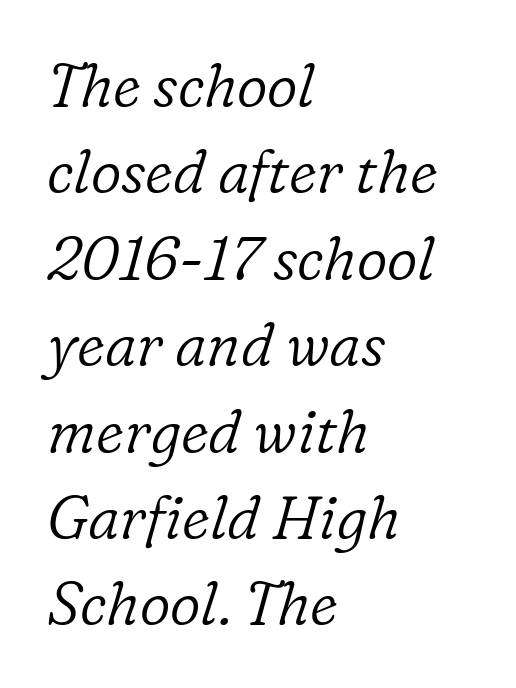
Q: Is the text bold? A: No.
Q: Is the text italic (slanted)? A: Yes, it leans right by about 16 degrees.
Q: Is the typeface a serif or a sans-serif typeface? A: Serif.
Q: Is the text underlined? A: No.
Q: How is the paragraph aligned? A: Left-aligned.
Q: Is the spacing between letters normal or unusually wide? A: Normal.
Q: Is the spacing between lines tight, normal or loose? A: Normal.
Q: Width (condensed, normal, or wide)? A: Normal.
Q: Stroke contrast? A: Low.
Q: x-height? A: Medium.
Q: Monospaced? A: No.
